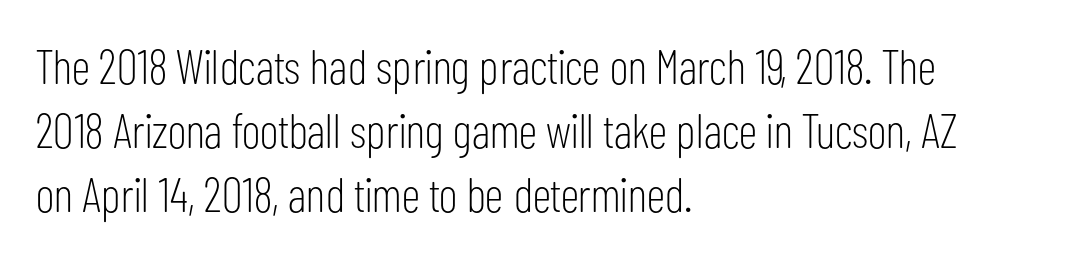
{"serif": "no", "italic": "no", "bold": "no", "weight": "light", "width": "condensed", "stroke_contrast": "low", "x_height": "medium", "monospaced": "no", "underline": "no", "align": "left", "line_spacing": "normal", "line_spacing_ratio": 1.33, "letter_spacing": "normal", "letter_spacing_em": 0.0, "glyph_px": 48}
